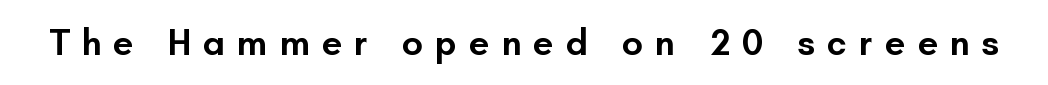
Q: Is the text bold? A: Semi-bold.
Q: Is the text italic (slanted)? A: No, it is upright.
Q: Is the typeface a serif or a sans-serif typeface? A: Sans-serif.
Q: Is the text underlined? A: No.
Q: Is the spacing between letters normal or unusually wide? A: Unusually wide.
Q: Width (condensed, normal, or wide)? A: Normal.
Q: Stroke contrast? A: Low.
Q: x-height? A: Small.
Q: Monospaced? A: No.
